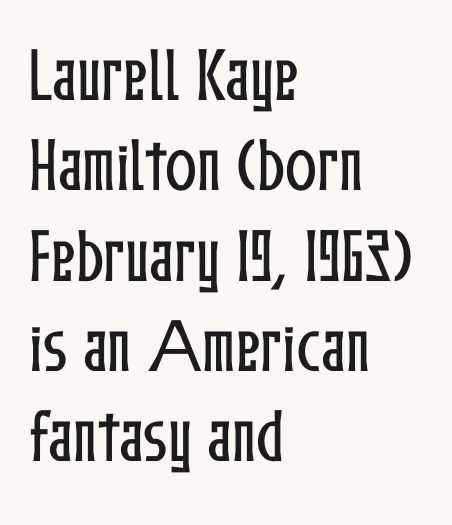
The image shows 59 px condensed type, upright; set left-aligned, normal line spacing (1.53x), normal letter spacing, not underlined; low stroke contrast and a medium x-height.
